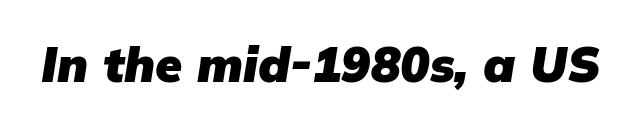
The image shows 49 px heavy sans-serif type; set normal letter spacing, not underlined; low stroke contrast and a medium x-height.
